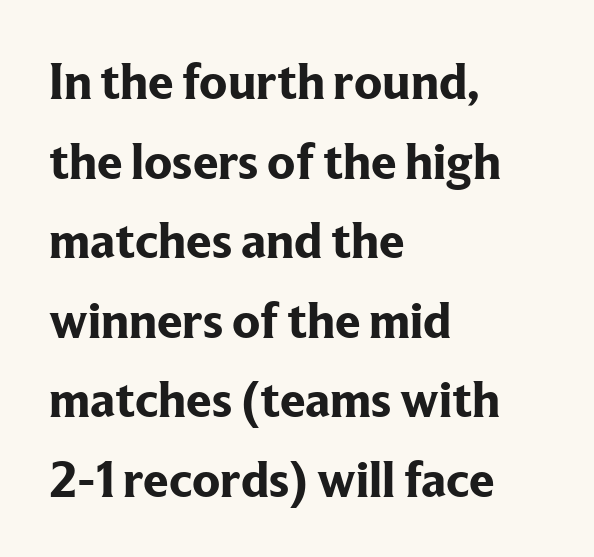
Q: Is the text bold? A: Yes.
Q: Is the text italic (slanted)? A: No, it is upright.
Q: Is the typeface a serif or a sans-serif typeface? A: Serif.
Q: Is the text underlined? A: No.
Q: How is the paragraph aligned? A: Left-aligned.
Q: Is the spacing between letters normal or unusually wide? A: Normal.
Q: Is the spacing between lines tight, normal or loose? A: Normal.
Q: Width (condensed, normal, or wide)? A: Normal.
Q: Stroke contrast? A: Low.
Q: x-height? A: Medium.
Q: Monospaced? A: No.
